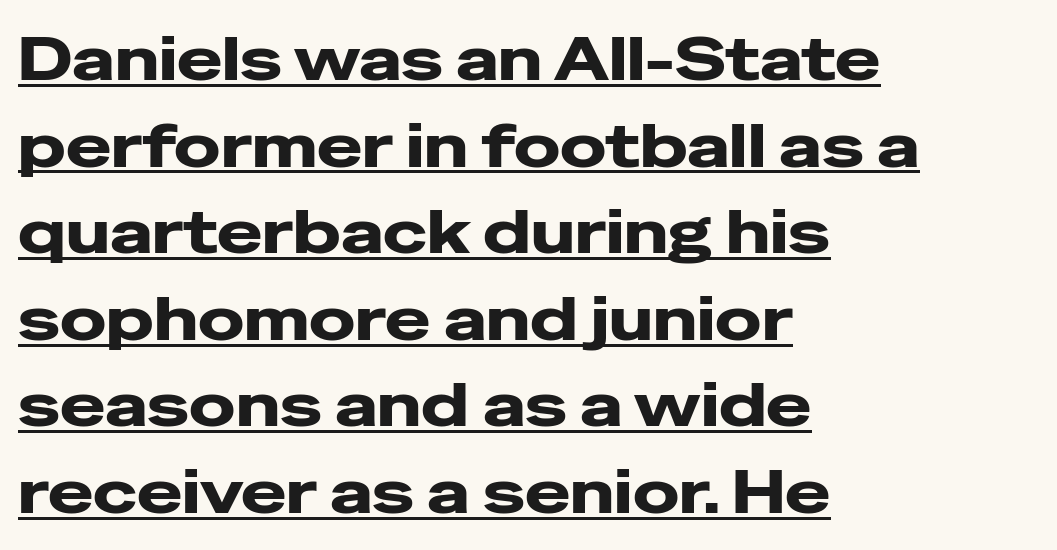
{"serif": "no", "italic": "no", "bold": "yes", "weight": "heavy", "width": "wide", "stroke_contrast": "low", "x_height": "medium", "monospaced": "no", "underline": "yes", "align": "left", "line_spacing": "normal", "line_spacing_ratio": 1.42, "letter_spacing": "normal", "letter_spacing_em": 0.0, "glyph_px": 61}
